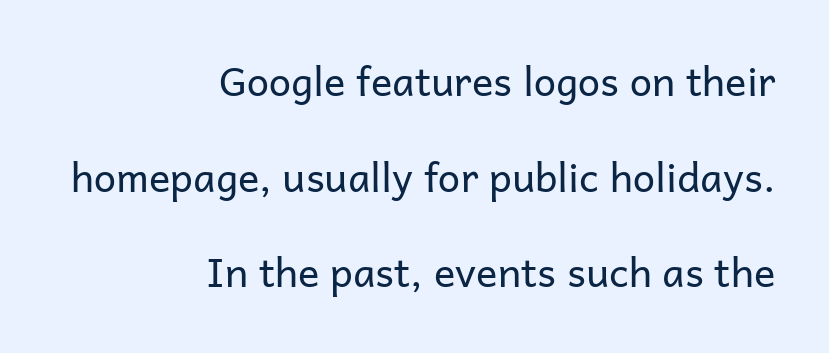
Leading: increased. Each letter keeps its own natural width here, so spacing adapts to shape. The characters are drawn with everyday or finer stroke widths. Typographically, this falls in the sans-serif category. These lines keep a tight, regular rhythm from letter to letter. Every row of glyphs terminates at an identical x-position on the right.
